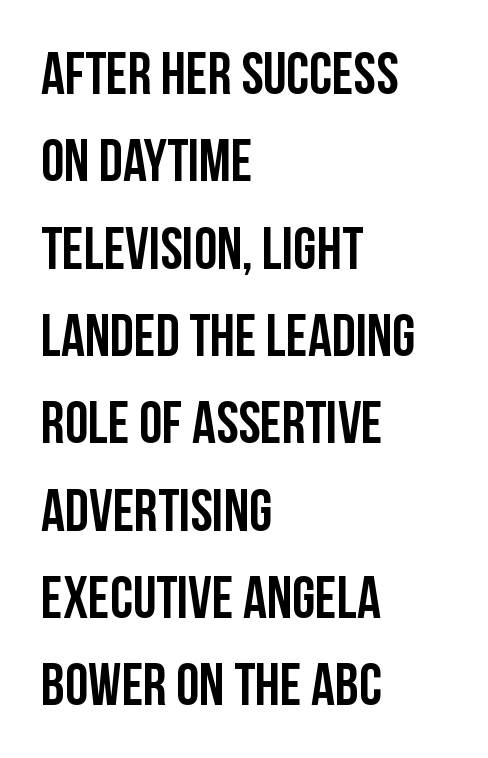
{"serif": "no", "italic": "no", "width": "condensed", "stroke_contrast": "low", "x_height": "large", "monospaced": "no", "underline": "no", "align": "left", "line_spacing": "normal", "line_spacing_ratio": 1.48, "letter_spacing": "normal", "letter_spacing_em": 0.0, "glyph_px": 59}
